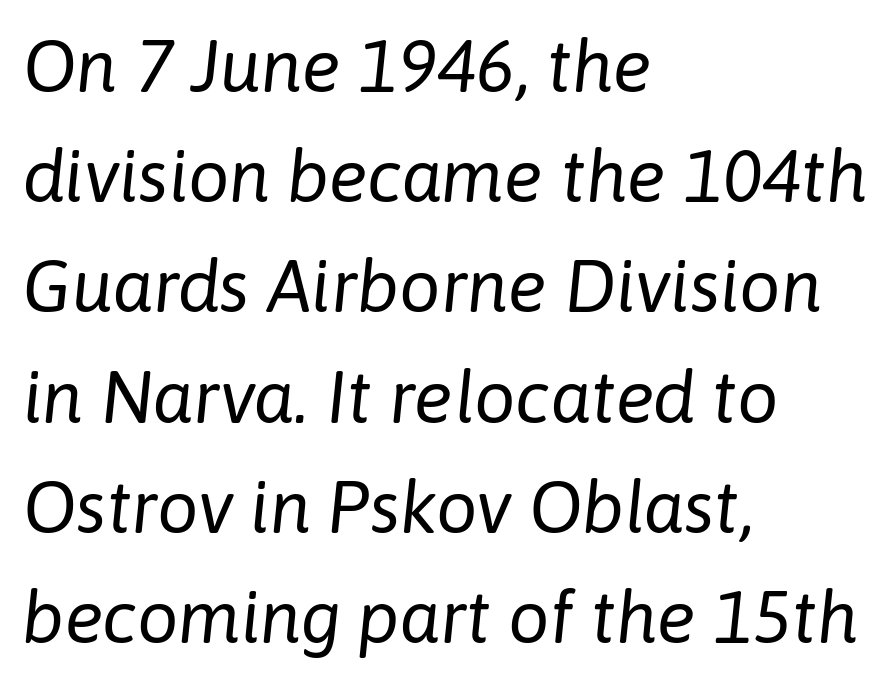
Q: Is the text bold? A: No.
Q: Is the text italic (slanted)? A: Yes, it leans right by about 6 degrees.
Q: Is the text underlined? A: No.
Q: How is the paragraph aligned? A: Left-aligned.
Q: Is the spacing between letters normal or unusually wide? A: Normal.
Q: Is the spacing between lines tight, normal or loose? A: Normal.
Q: Width (condensed, normal, or wide)? A: Normal.
Q: Stroke contrast? A: Low.
Q: x-height? A: Medium.
Q: Monospaced? A: No.
